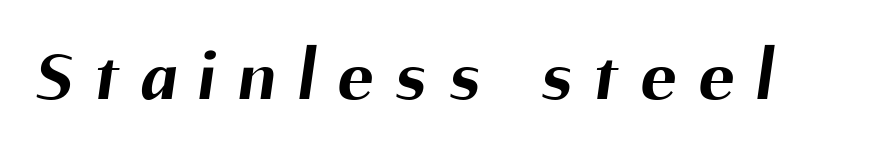
Q: Is the text bold? A: Yes.
Q: Is the typeface a serif or a sans-serif typeface? A: Sans-serif.
Q: Is the text underlined? A: No.
Q: Is the spacing between letters normal or unusually wide? A: Unusually wide.
Q: Width (condensed, normal, or wide)? A: Normal.
Q: Stroke contrast? A: Medium.
Q: x-height? A: Medium.
Q: Monospaced? A: No.
